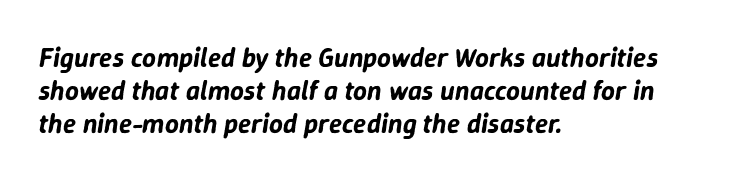
Quick note: italic. Glance below the letters and you will spot only blank space. Words appear dense and cohesive because spacing is normal. All the whitespace from short lines collects on the right.
